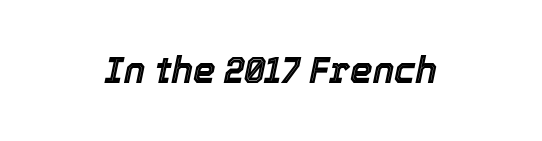
The image shows 36 px text type, italic (leaning right); set normal letter spacing, not underlined; a medium x-height.
